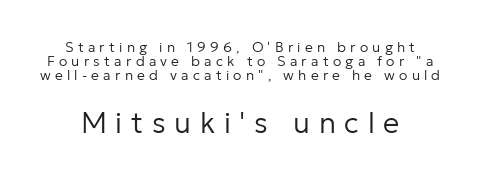
Q: Is the text bold? A: No.
Q: Is the text italic (slanted)? A: No, it is upright.
Q: Is the typeface a serif or a sans-serif typeface? A: Sans-serif.
Q: Is the text underlined? A: No.
Q: Is the spacing between letters normal or unusually wide? A: Unusually wide.
Q: Is the spacing between lines tight, normal or loose? A: Tight.
Q: Which block of text is set in a larger size, the first (top) or the second (bottom)? A: The second (bottom) one.
Q: Width (condensed, normal, or wide)? A: Normal.
Q: Stroke contrast? A: Low.
Q: x-height? A: Medium.
Q: Monospaced? A: No.
